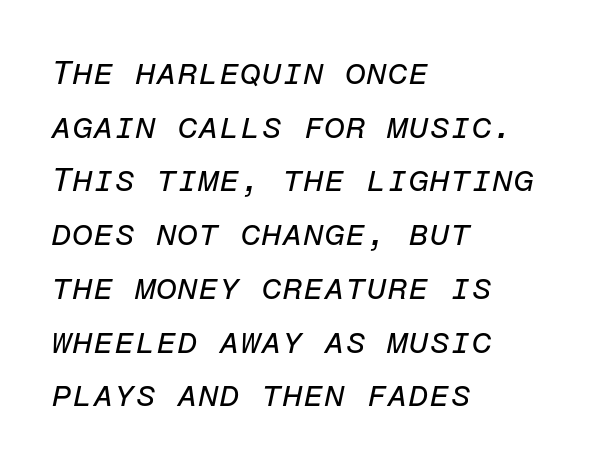
{"italic": "yes", "lean": "right", "slant_degrees": 12, "bold": "no", "weight": "regular", "width": "normal", "stroke_contrast": "low", "x_height": "medium", "monospaced": "yes", "underline": "no", "align": "left", "line_spacing": "normal", "line_spacing_ratio": 1.58, "letter_spacing": "normal", "letter_spacing_em": 0.0, "glyph_px": 34}
